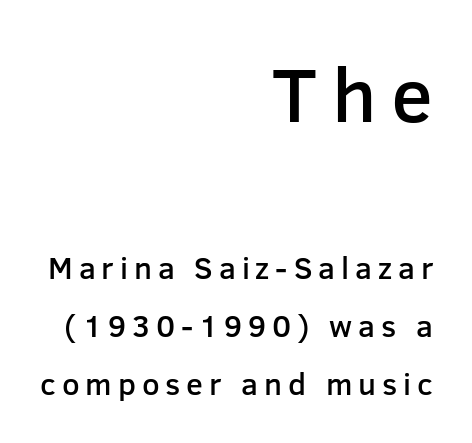
Q: Is the text bold? A: Semi-bold.
Q: Is the text italic (slanted)? A: No, it is upright.
Q: Is the typeface a serif or a sans-serif typeface? A: Sans-serif.
Q: Is the text underlined? A: No.
Q: How is the paragraph aligned? A: Right-aligned.
Q: Which block of text is set in a larger size, the first (top) or the second (bottom)? A: The first (top) one.
Q: Width (condensed, normal, or wide)? A: Normal.
Q: Stroke contrast? A: Low.
Q: x-height? A: Medium.
Q: Monospaced? A: No.
